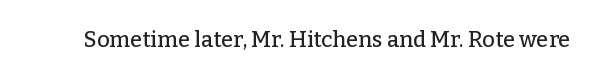
Q: Is the text italic (slanted)? A: No, it is upright.
Q: Is the text underlined? A: No.
Q: Is the spacing between letters normal or unusually wide? A: Normal.
